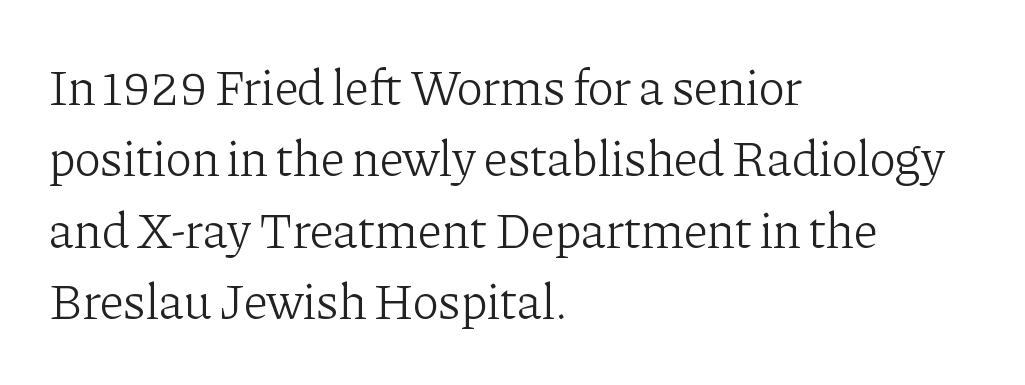
Q: Is the text bold? A: No.
Q: Is the text italic (slanted)? A: No, it is upright.
Q: Is the typeface a serif or a sans-serif typeface? A: Serif.
Q: Is the text underlined? A: No.
Q: How is the paragraph aligned? A: Left-aligned.
Q: Is the spacing between letters normal or unusually wide? A: Normal.
Q: Is the spacing between lines tight, normal or loose? A: Normal.
Q: Width (condensed, normal, or wide)? A: Normal.
Q: Stroke contrast? A: Low.
Q: x-height? A: Medium.
Q: Monospaced? A: No.
